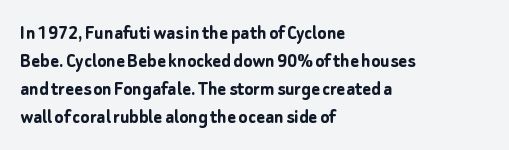
The image shows 21 px bold type, upright; set left-aligned, normal line spacing (1.33x), normal letter spacing, not underlined.
